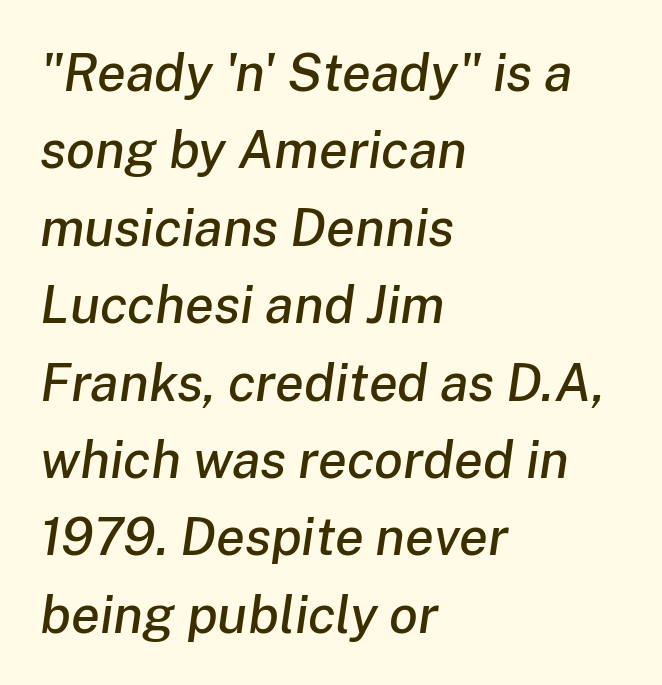
The image shows 53 px text type, italic (leaning right); set left-aligned, normal line spacing (1.46x), normal letter spacing, not underlined; low stroke contrast and a medium x-height.
